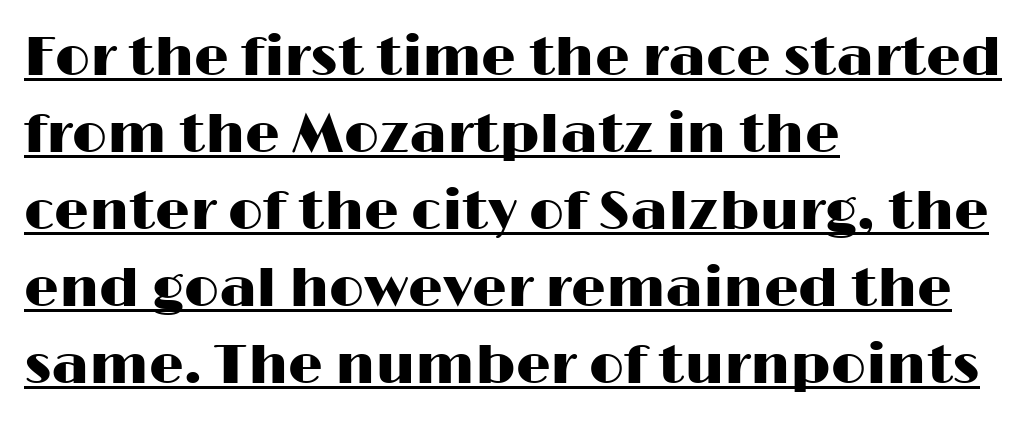
Notice how the passage keeps a crisp vertical edge on the left only. The face used here is proportionally spaced, like ordinary book or web type. Does a line run under the words? Yes, clearly. The lettering holds an erect, upright posture throughout. No feet cap the strokes, marking this as sans-serif type. Leading matches the norm, producing a regular column.
